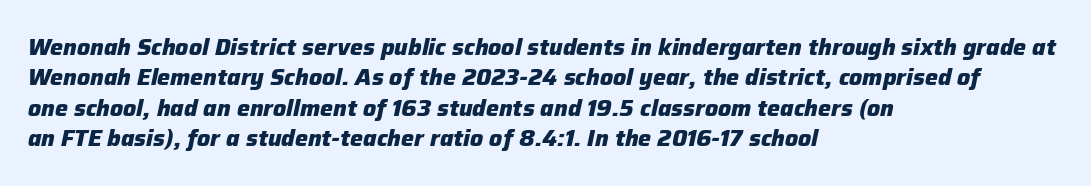
The image shows 23 px bold type, italic (leaning right); set left-aligned, normal line spacing (1.32x), normal letter spacing, not underlined.
